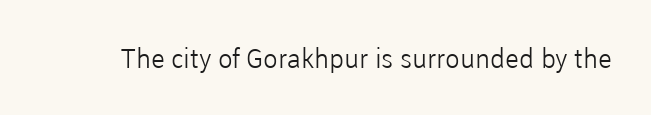
The image shows 27 px text type, upright; set normal letter spacing, not underlined.
